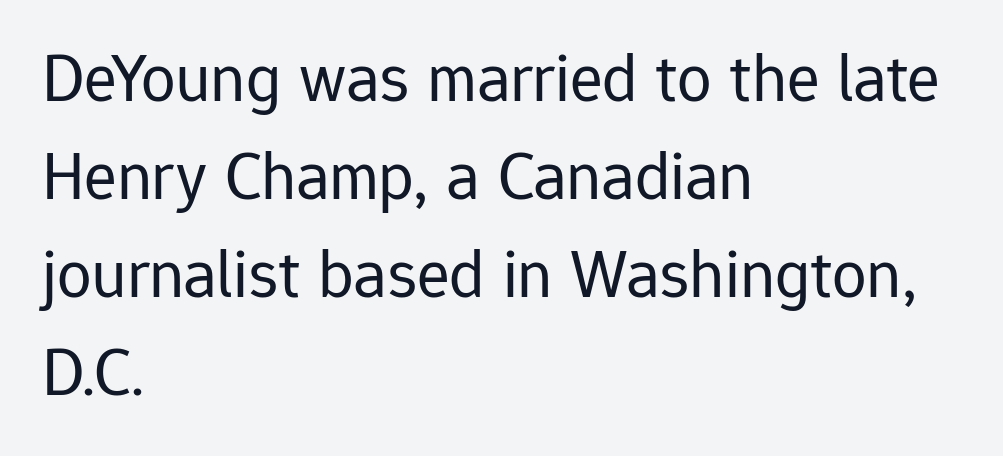
Q: Is the text bold? A: No.
Q: Is the text italic (slanted)? A: No, it is upright.
Q: Is the typeface a serif or a sans-serif typeface? A: Sans-serif.
Q: Is the text underlined? A: No.
Q: How is the paragraph aligned? A: Left-aligned.
Q: Is the spacing between letters normal or unusually wide? A: Normal.
Q: Is the spacing between lines tight, normal or loose? A: Normal.
Q: Width (condensed, normal, or wide)? A: Normal.
Q: Stroke contrast? A: Low.
Q: x-height? A: Medium.
Q: Monospaced? A: No.
